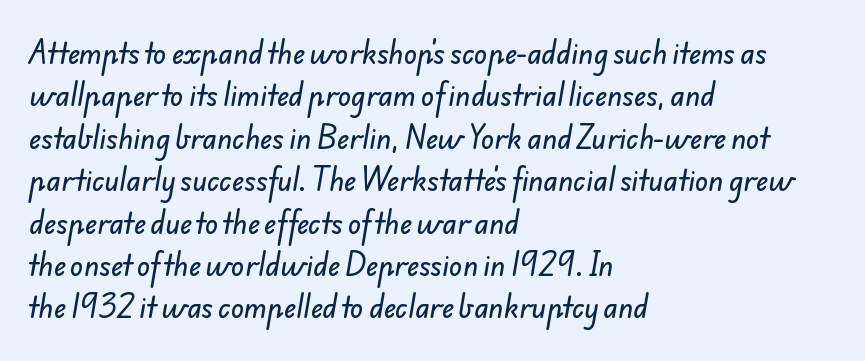
{"underline": "no", "align": "left", "line_spacing": "normal", "line_spacing_ratio": 1.57, "letter_spacing": "normal", "letter_spacing_em": 0.0, "glyph_px": 27}
